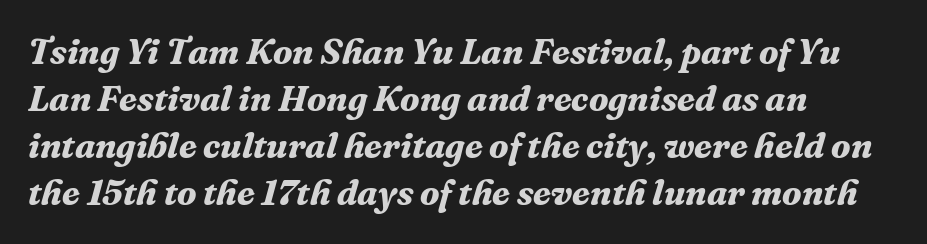
Q: Is the text bold? A: Yes.
Q: Is the text italic (slanted)? A: Yes, it leans right by about 16 degrees.
Q: Is the typeface a serif or a sans-serif typeface? A: Serif.
Q: Is the text underlined? A: No.
Q: How is the paragraph aligned? A: Left-aligned.
Q: Is the spacing between letters normal or unusually wide? A: Normal.
Q: Is the spacing between lines tight, normal or loose? A: Normal.
Q: Width (condensed, normal, or wide)? A: Normal.
Q: Stroke contrast? A: Medium.
Q: x-height? A: Medium.
Q: Monospaced? A: No.
